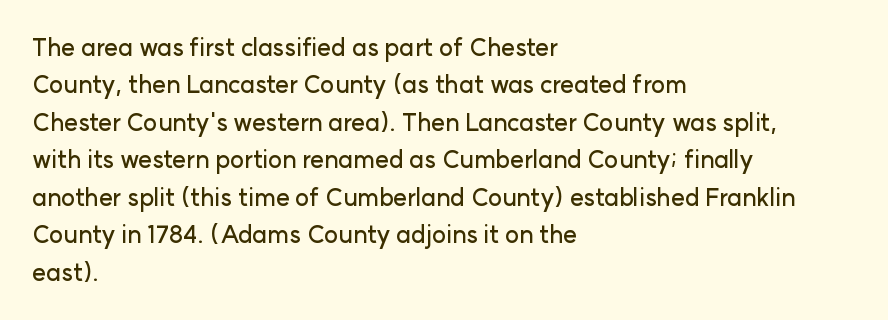
Q: Is the text italic (slanted)? A: No, it is upright.
Q: Is the text underlined? A: No.
Q: How is the paragraph aligned? A: Left-aligned.
Q: Is the spacing between letters normal or unusually wide? A: Normal.
Q: Is the spacing between lines tight, normal or loose? A: Normal.
